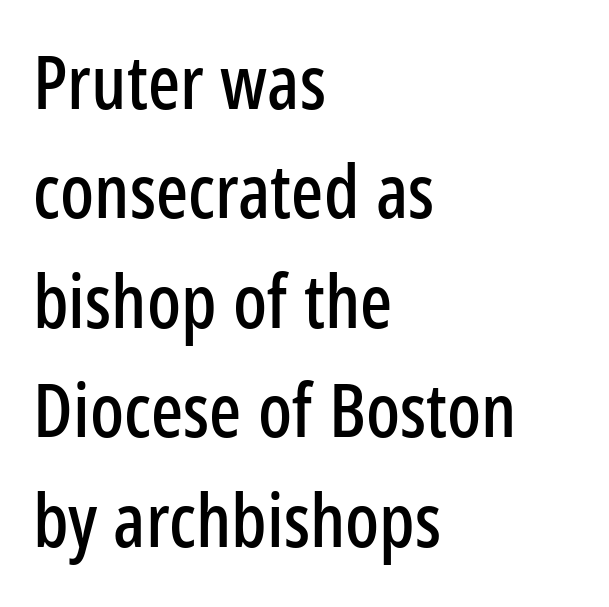
{"serif": "no", "italic": "no", "width": "condensed", "stroke_contrast": "low", "x_height": "medium", "monospaced": "no", "underline": "no", "align": "left", "line_spacing": "normal", "line_spacing_ratio": 1.46, "letter_spacing": "normal", "letter_spacing_em": 0.0, "glyph_px": 75}
